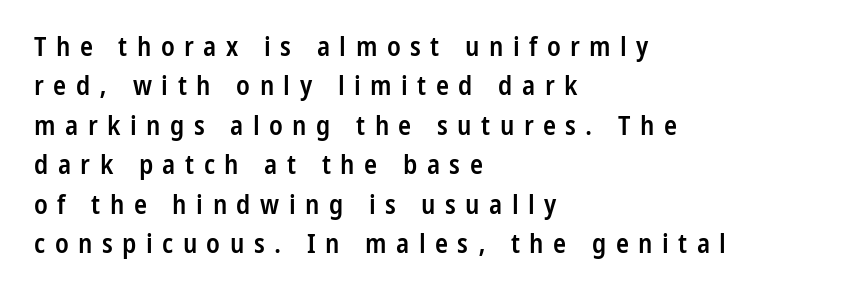
{"italic": "no", "bold": "semi", "underline": "no", "align": "left", "line_spacing": "normal", "line_spacing_ratio": 1.46, "letter_spacing": "wide", "letter_spacing_em": 0.35, "glyph_px": 27}
